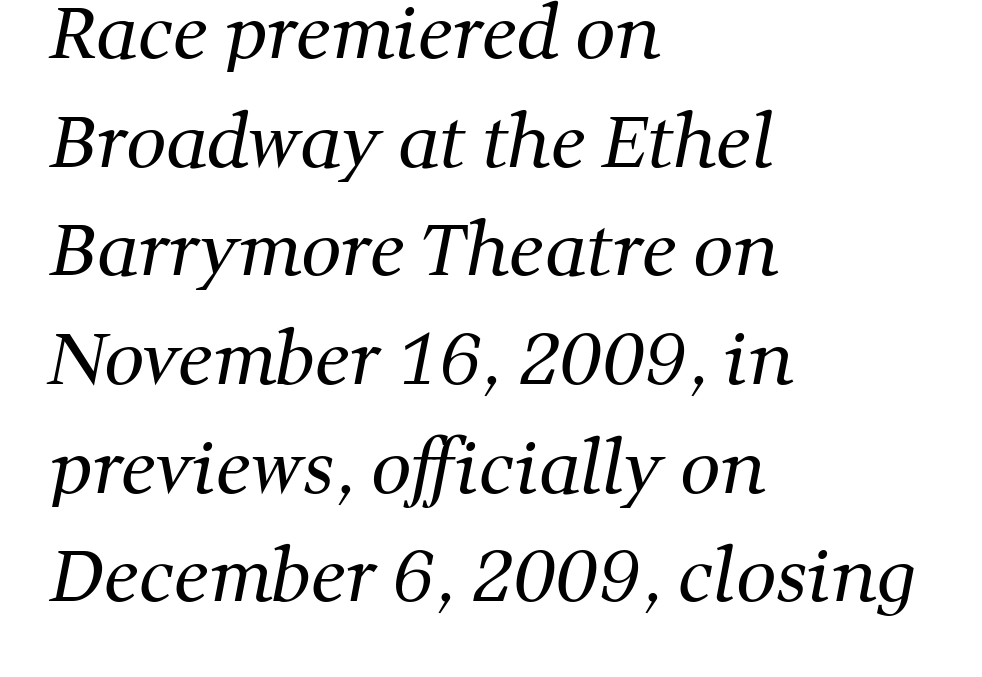
{"serif": "yes", "bold": "no", "weight": "regular", "width": "normal", "stroke_contrast": "medium", "x_height": "medium", "monospaced": "no", "underline": "no", "align": "left", "line_spacing": "normal", "line_spacing_ratio": 1.53, "letter_spacing": "normal", "letter_spacing_em": 0.0, "glyph_px": 71}
